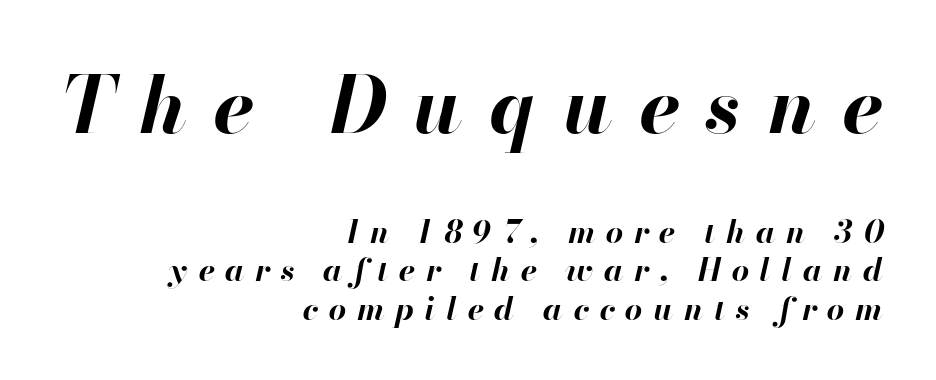
{"italic": "yes", "lean": "right", "slant_degrees": 13, "bold": "yes", "weight": "bold", "width": "normal", "stroke_contrast": "high", "x_height": "small", "monospaced": "no", "underline": "no", "align": "right", "line_spacing_ratio": 1.23, "letter_spacing": "wide", "letter_spacing_em": 0.34, "larger_block": "first", "size_ratio": 2.52, "glyph_px": 78}
